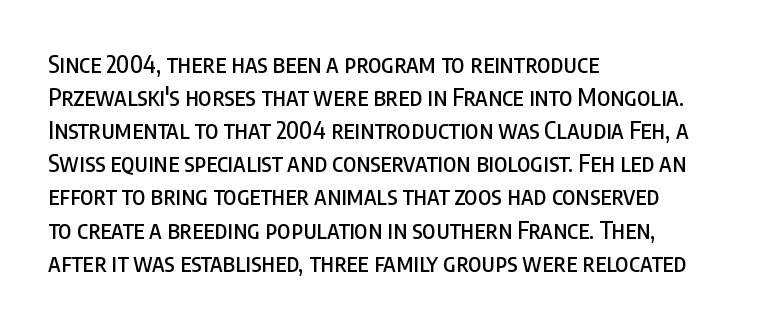
Q: Is the text italic (slanted)? A: No, it is upright.
Q: Is the text underlined? A: No.
Q: How is the paragraph aligned? A: Left-aligned.
Q: Is the spacing between letters normal or unusually wide? A: Normal.
Q: Is the spacing between lines tight, normal or loose? A: Normal.
